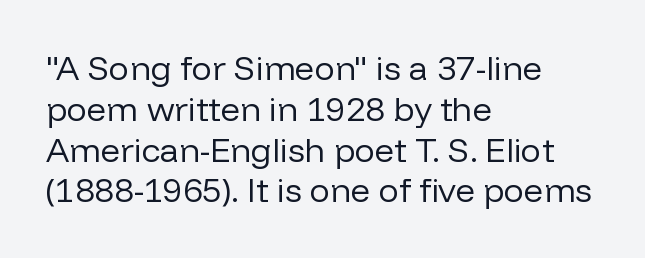
You can tell it's not italic because the verticals are truly vertical. The face looks like a standard text weight, possibly lighter. Proportional: the letters do not fall into vertical columns. What stands out about the letter spacing? Nothing — it is the standard amount. Typographically, this falls in the sans-serif category. Check under the words: just untouched page.
